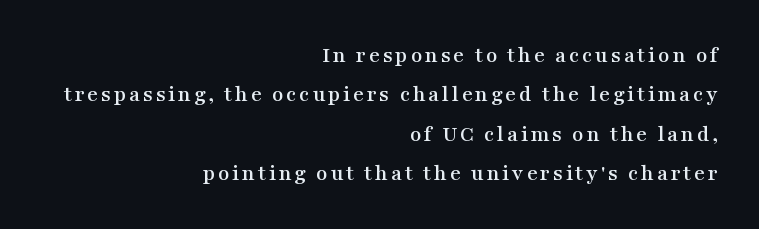
The image shows 23 px text type, upright; set right-aligned, line spacing 1.71x, not underlined.
